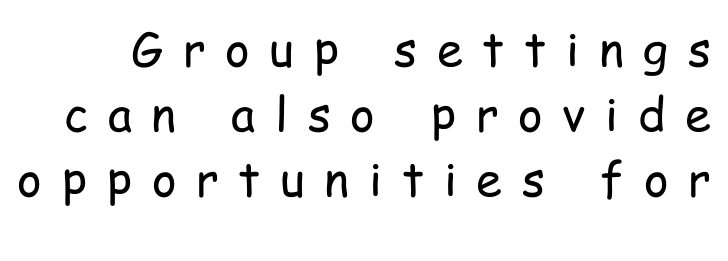
The image shows 47 px regular-weight, condensed sans-serif type, upright; set normal line spacing (1.38x), unusually wide letter spacing (+0.42 em), not underlined; low stroke contrast and a medium x-height.
